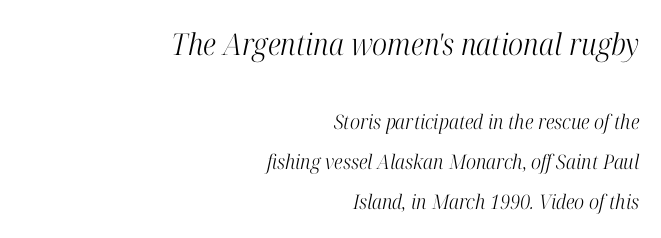
The image shows 30 px light, condensed serif type, italic (leaning right); set right-aligned, loose line spacing (2.02x), normal letter spacing, not underlined; the first (top) block is 1.5x larger; high stroke contrast and a medium x-height.
